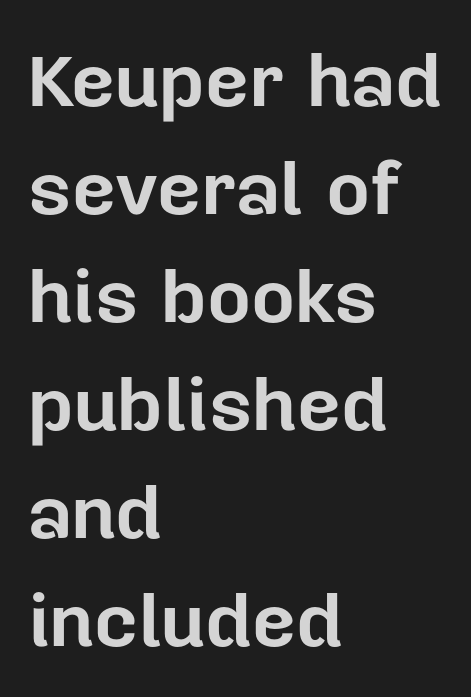
{"serif": "no", "italic": "no", "bold": "yes", "weight": "bold", "width": "normal", "stroke_contrast": "low", "x_height": "medium", "monospaced": "no", "underline": "no", "align": "left", "line_spacing": "normal", "line_spacing_ratio": 1.42, "letter_spacing": "normal", "letter_spacing_em": 0.0, "glyph_px": 76}
